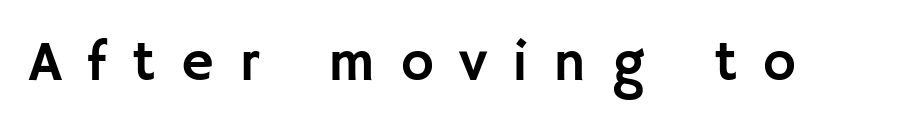
These lines are rendered in a variable-pitch font. Honestly, there is no underline to notice here at all. A sans-serif font was chosen for this passage. Vertical strokes here are truly vertical. The line texture is sparse and dotted thanks to wide tracking.
